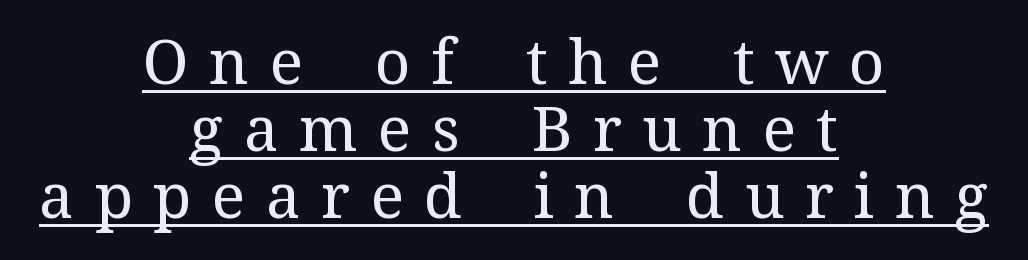
Type style note: has serifs. Caption: lettering with a line underneath. Vertical stems look standard width or narrower in stroke. Layout note: lines centered. Posture: upright roman. Tracking value appears strongly positive — letters spread wide.
